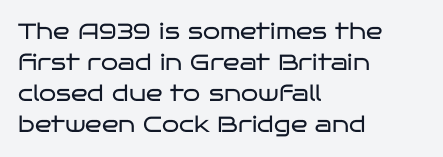
Q: Is the text bold? A: No.
Q: Is the text italic (slanted)? A: No, it is upright.
Q: Is the text underlined? A: No.
Q: How is the paragraph aligned? A: Left-aligned.
Q: Is the spacing between letters normal or unusually wide? A: Normal.
Q: Is the spacing between lines tight, normal or loose? A: Normal.
